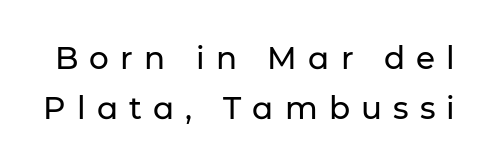
Q: Is the text italic (slanted)? A: No, it is upright.
Q: Is the typeface a serif or a sans-serif typeface? A: Sans-serif.
Q: Is the text underlined? A: No.
Q: Is the spacing between letters normal or unusually wide? A: Unusually wide.
Q: Is the spacing between lines tight, normal or loose? A: Normal.
Q: Width (condensed, normal, or wide)? A: Normal.
Q: Stroke contrast? A: Low.
Q: x-height? A: Medium.
Q: Monospaced? A: No.
